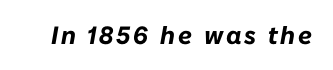
{"italic": "yes", "lean": "right", "slant_degrees": 10, "bold": "yes", "underline": "no", "glyph_px": 25}
